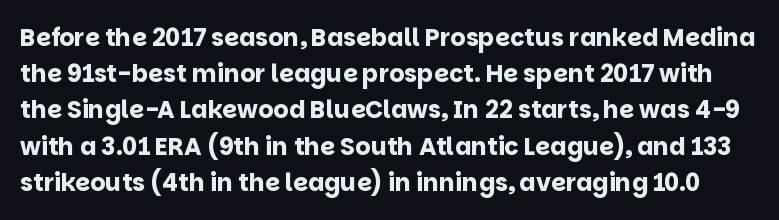
Caption: bold face, heavy strokes. This rendering features lettering with no underline. If you drew a line through each stem, it would be perfectly vertical. Honestly, the row spacing looks completely unremarkable.
